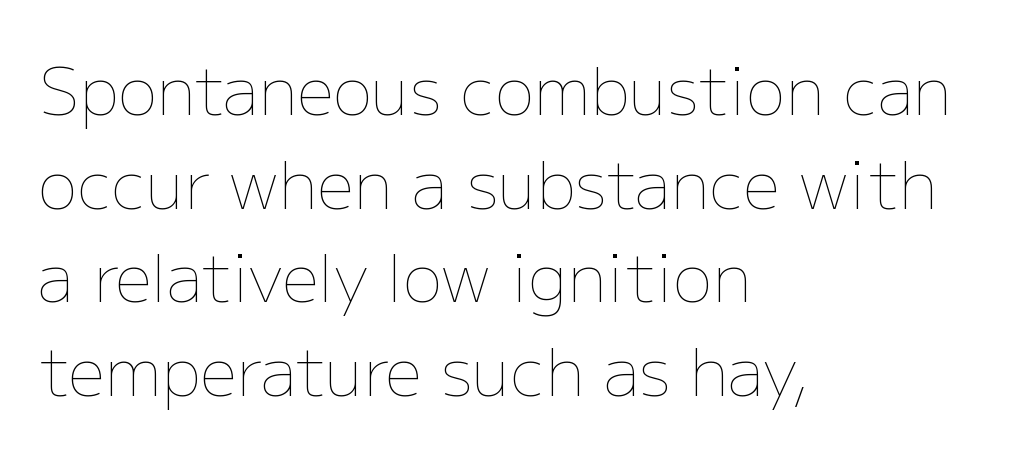
Vertical spacing — default. Visually the block forms a straight wall on the left and a jagged coastline on the right. Designer's note — italics off, roman on. Think of a printed novel: that variable character pitch is what you see here. There is no visible air inserted between adjacent glyphs. Decoration check: the copy has no underline.
